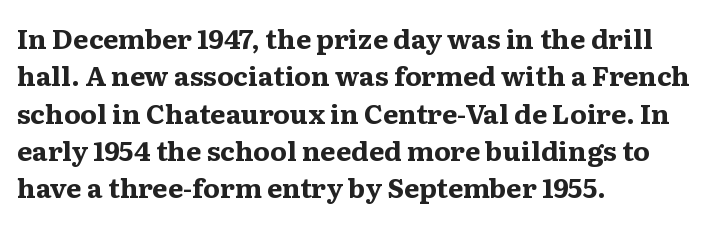
It's the straight-up-and-down kind of type. The lines are quadded left. Letter spacing: default. Rule under the text: the space is simply empty. The space between consecutive lines is moderate. Notice how thick the strokes are: this is what a full bold looks like.
